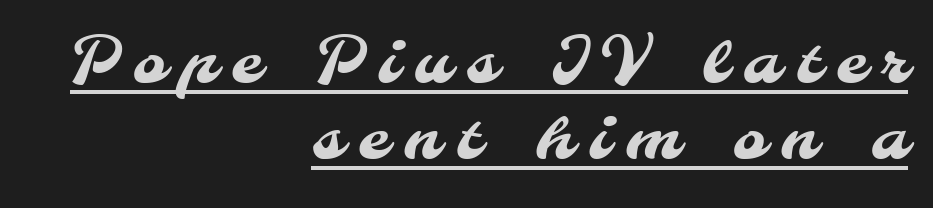
A typesetter would label this face a sans. The rag falls on the left side of this text block. Note the varied advance widths — an 'i' is clearly narrower than an 'm'. Decoration check: the copy is underlined. Loose tracking; the words dissolve into strings of separated letters.
